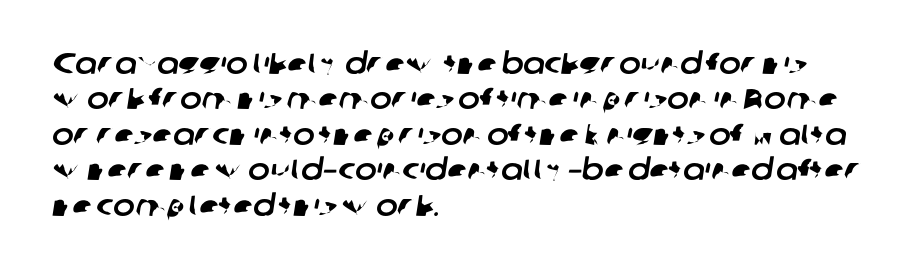
Q: Is the typeface a serif or a sans-serif typeface? A: Sans-serif.
Q: Is the text underlined? A: No.
Q: How is the paragraph aligned? A: Left-aligned.
Q: Is the spacing between letters normal or unusually wide? A: Normal.
Q: Width (condensed, normal, or wide)? A: Normal.
Q: Stroke contrast? A: Low.
Q: x-height? A: Medium.
Q: Monospaced? A: No.
